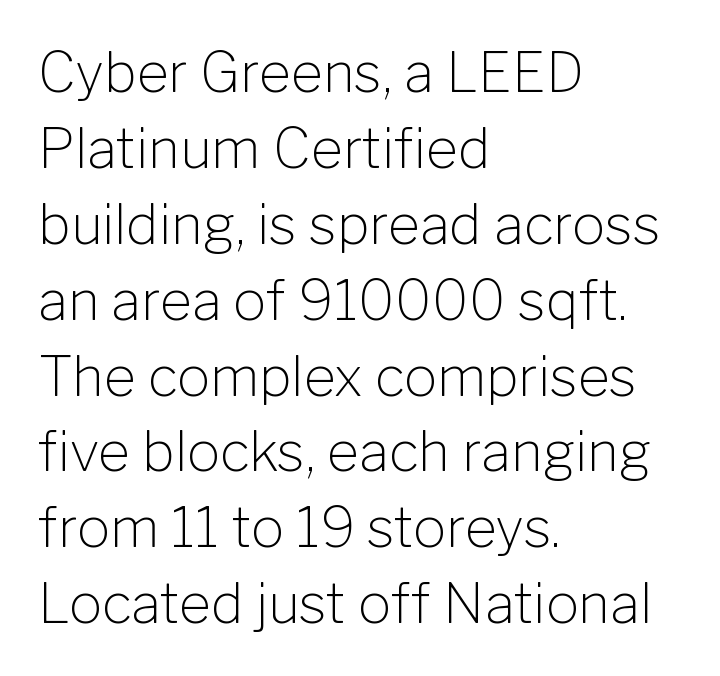
{"serif": "no", "italic": "no", "bold": "no", "weight": "light", "width": "normal", "stroke_contrast": "low", "x_height": "medium", "monospaced": "no", "underline": "no", "align": "left", "line_spacing": "normal", "line_spacing_ratio": 1.38, "letter_spacing": "normal", "letter_spacing_em": 0.0, "glyph_px": 55}
